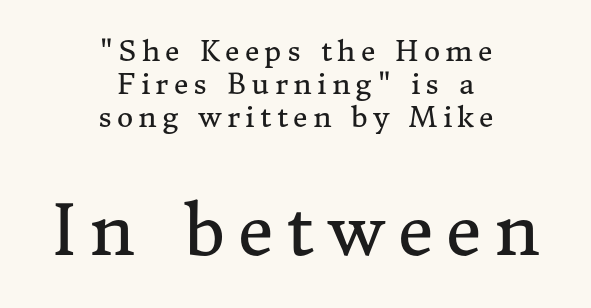
Rule under the text: the space is simply empty. When letters stand straight like this, we call the style roman or upright. The typeface has the unassuming heft of standard copy or less. Spacing verdict: proportional, widths tailored to each character. The emphasis by scale lands on block number two, below.
